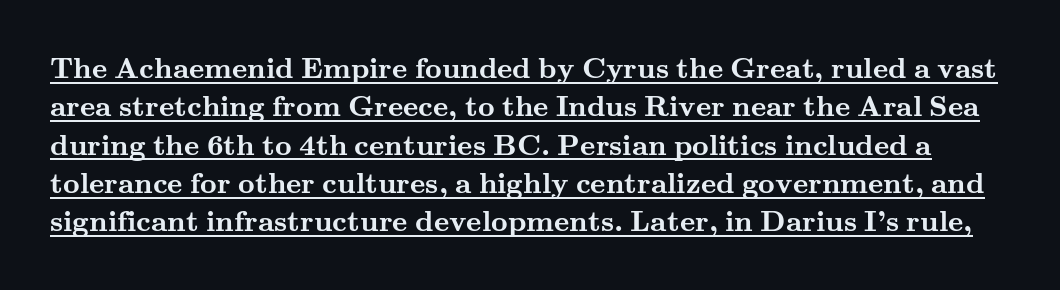
The image shows 29 px semibold, wide serif type, upright; set normal line spacing (1.32x), normal letter spacing, underlined; medium stroke contrast and a small x-height.
